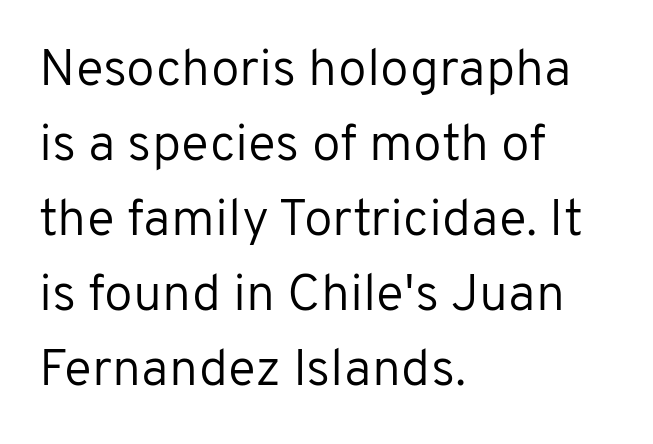
Q: Is the text bold? A: No.
Q: Is the text italic (slanted)? A: No, it is upright.
Q: Is the typeface a serif or a sans-serif typeface? A: Sans-serif.
Q: Is the text underlined? A: No.
Q: How is the paragraph aligned? A: Left-aligned.
Q: Is the spacing between letters normal or unusually wide? A: Normal.
Q: Is the spacing between lines tight, normal or loose? A: Normal.
Q: Width (condensed, normal, or wide)? A: Normal.
Q: Stroke contrast? A: Low.
Q: x-height? A: Medium.
Q: Monospaced? A: No.
